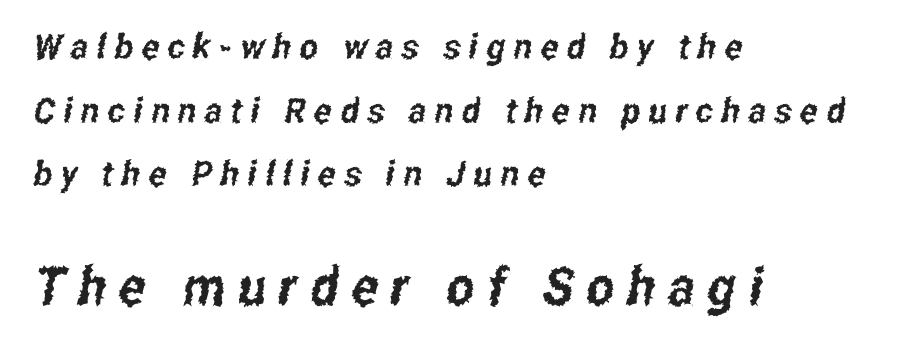
Q: Is the typeface a serif or a sans-serif typeface? A: Sans-serif.
Q: Is the text underlined? A: No.
Q: How is the paragraph aligned? A: Left-aligned.
Q: Is the spacing between letters normal or unusually wide? A: Unusually wide.
Q: Which block of text is set in a larger size, the first (top) or the second (bottom)? A: The second (bottom) one.
Q: Width (condensed, normal, or wide)? A: Condensed.
Q: Stroke contrast? A: Low.
Q: x-height? A: Medium.
Q: Monospaced? A: No.
